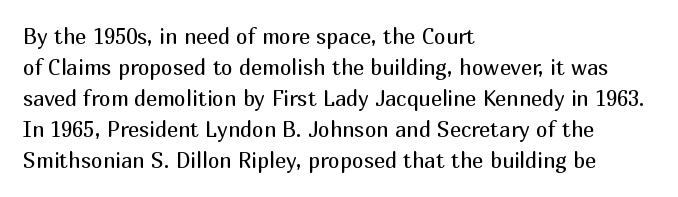
{"italic": "no", "bold": "no", "underline": "no", "align": "left", "line_spacing": "normal", "line_spacing_ratio": 1.48, "letter_spacing": "normal", "letter_spacing_em": 0.0, "glyph_px": 21}
